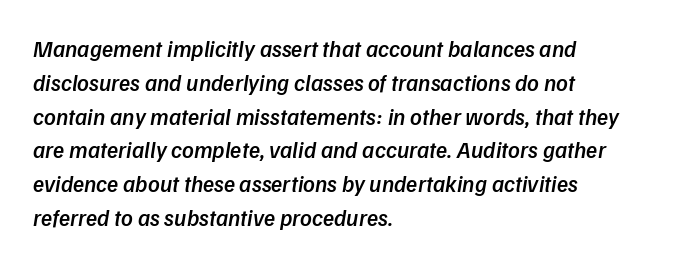
Q: Is the text bold? A: Semi-bold.
Q: Is the text underlined? A: No.
Q: How is the paragraph aligned? A: Left-aligned.
Q: Is the spacing between letters normal or unusually wide? A: Normal.
Q: Is the spacing between lines tight, normal or loose? A: Normal.
